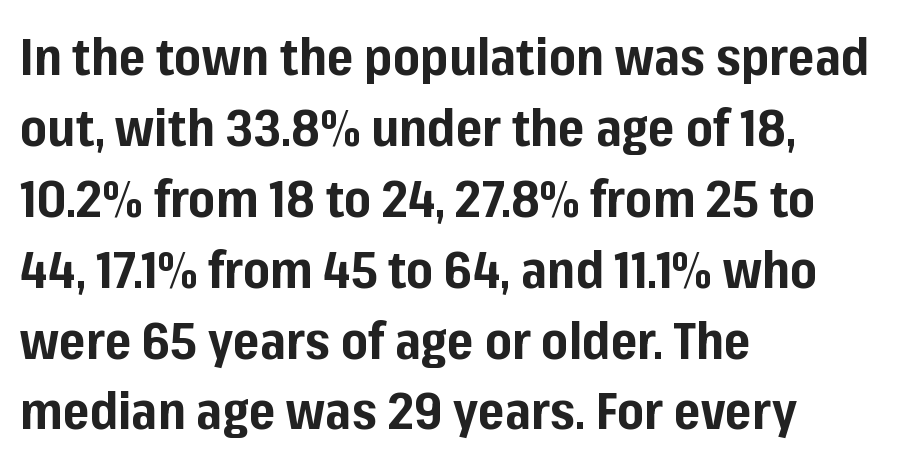
Q: Is the text bold? A: Yes.
Q: Is the text italic (slanted)? A: No, it is upright.
Q: Is the typeface a serif or a sans-serif typeface? A: Sans-serif.
Q: Is the text underlined? A: No.
Q: How is the paragraph aligned? A: Left-aligned.
Q: Is the spacing between letters normal or unusually wide? A: Normal.
Q: Is the spacing between lines tight, normal or loose? A: Normal.
Q: Width (condensed, normal, or wide)? A: Normal.
Q: Stroke contrast? A: Low.
Q: x-height? A: Medium.
Q: Monospaced? A: No.
